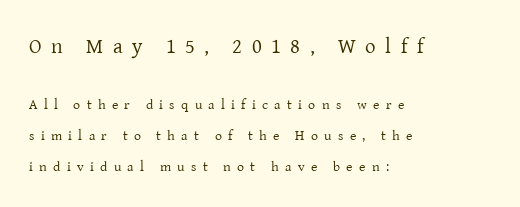
Q: Is the text bold? A: No.
Q: Is the text italic (slanted)? A: No, it is upright.
Q: Is the text underlined? A: No.
Q: How is the paragraph aligned? A: Left-aligned.
Q: Is the spacing between letters normal or unusually wide? A: Unusually wide.
Q: Is the spacing between lines tight, normal or loose? A: Loose.
Q: Which block of text is set in a larger size, the first (top) or the second (bottom)? A: The first (top) one.
